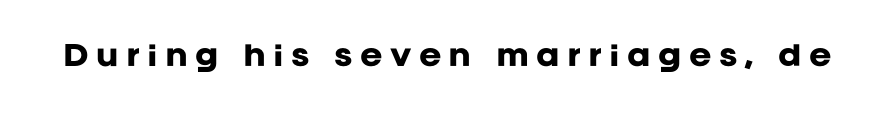
Look at the tracking — it's clearly loosened, letters drifting apart. Notice how the stems are strictly vertical — no italics here. Bold? Absolutely — the strokes are thick and heavy. Just letters on the line, the space beneath them empty.
